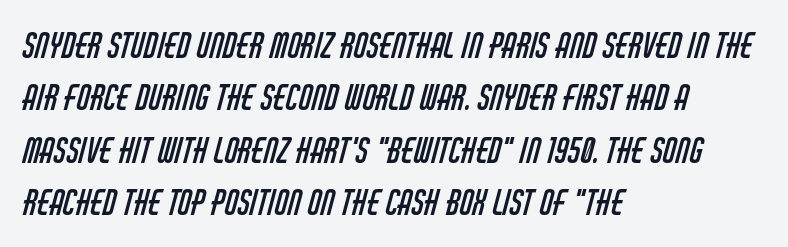
Q: Is the text bold? A: No.
Q: Is the typeface a serif or a sans-serif typeface? A: Sans-serif.
Q: Is the text underlined? A: No.
Q: How is the paragraph aligned? A: Left-aligned.
Q: Is the spacing between letters normal or unusually wide? A: Normal.
Q: Is the spacing between lines tight, normal or loose? A: Normal.
Q: Width (condensed, normal, or wide)? A: Condensed.
Q: Stroke contrast? A: Low.
Q: x-height? A: Large.
Q: Monospaced? A: No.
